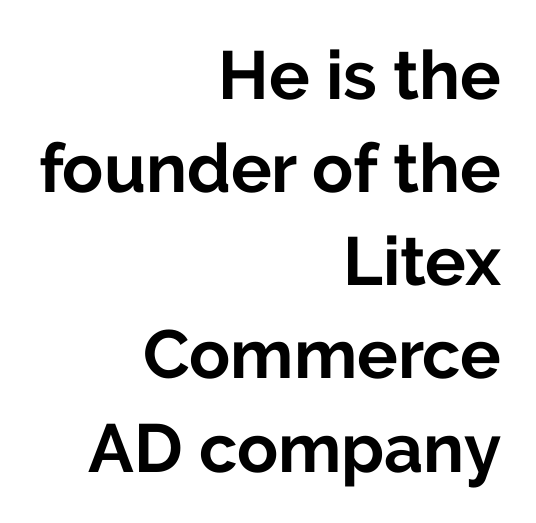
Default kerning and tracking; the words read as compact shapes. Do the characters align in a grid? No, the font is proportional. The lettering holds an erect, upright posture throughout. The rendering uses a bold face; every stroke is thick and dark. The rendering uses a moderate line-height, typical for paragraphs. A student would call this right alignment; a typographer would say flush right, rag left.
